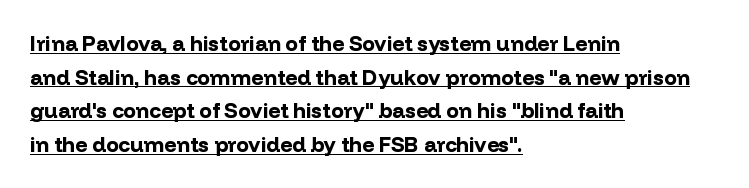
{"italic": "no", "bold": "yes", "underline": "yes", "align": "left", "line_spacing": "normal", "line_spacing_ratio": 1.6, "letter_spacing": "normal", "letter_spacing_em": 0.0, "glyph_px": 21}
